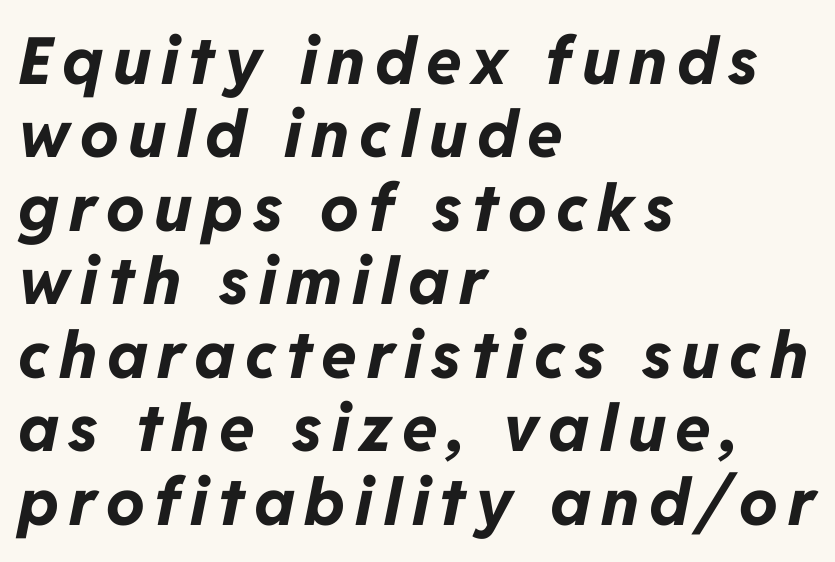
The image shows 65 px bold type, italic (leaning right); set left-aligned, tight line spacing (1.13x), not underlined; low stroke contrast and a medium x-height.
